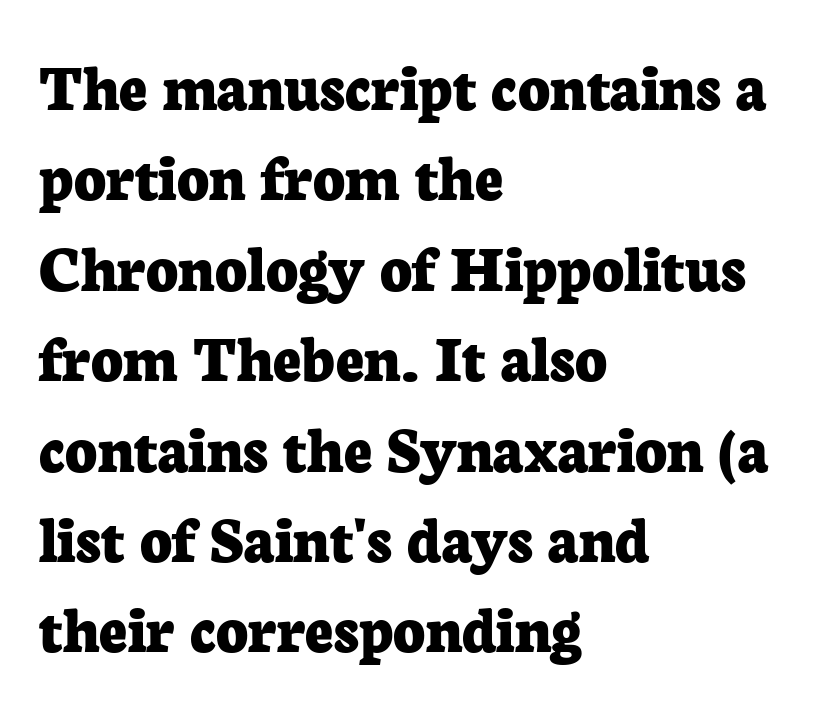
{"serif": "yes", "italic": "no", "bold": "yes", "weight": "bold", "width": "normal", "stroke_contrast": "low", "x_height": "medium", "monospaced": "no", "underline": "no", "align": "left", "line_spacing": "normal", "line_spacing_ratio": 1.31, "letter_spacing": "normal", "letter_spacing_em": 0.0, "glyph_px": 69}
